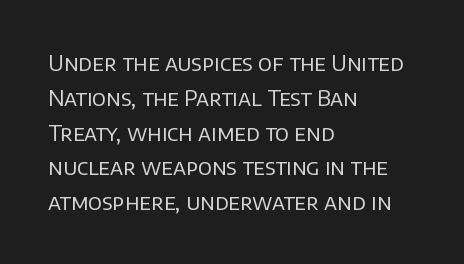
Q: Is the text bold? A: No.
Q: Is the text italic (slanted)? A: No, it is upright.
Q: Is the text underlined? A: No.
Q: How is the paragraph aligned? A: Left-aligned.
Q: Is the spacing between letters normal or unusually wide? A: Normal.
Q: Is the spacing between lines tight, normal or loose? A: Normal.
